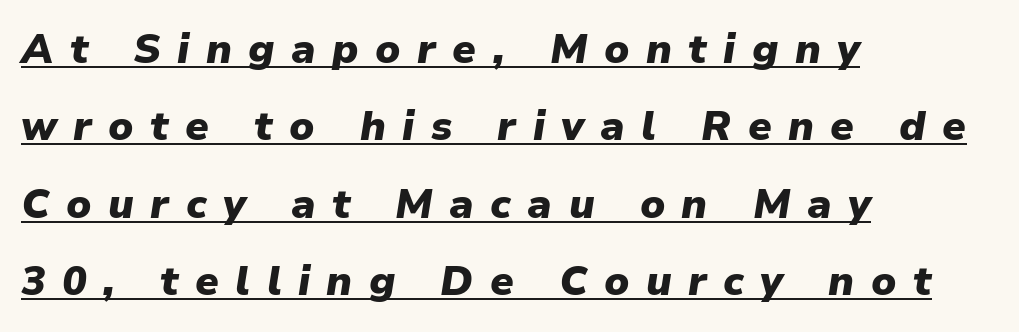
Q: Is the text bold? A: Yes.
Q: Is the text italic (slanted)? A: Yes, it leans right by about 9 degrees.
Q: Is the text underlined? A: Yes.
Q: How is the paragraph aligned? A: Left-aligned.
Q: Is the spacing between letters normal or unusually wide? A: Unusually wide.
Q: Width (condensed, normal, or wide)? A: Normal.
Q: Stroke contrast? A: Low.
Q: x-height? A: Medium.
Q: Monospaced? A: No.
